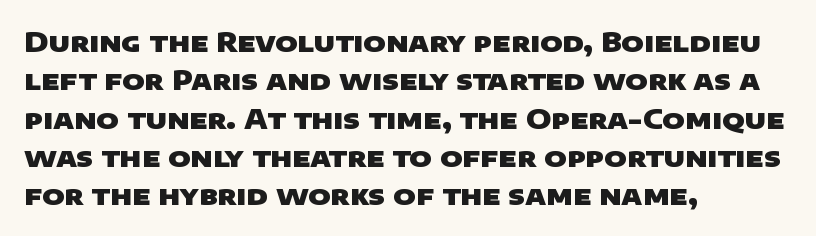
Q: Is the text bold? A: Yes.
Q: Is the text underlined? A: No.
Q: How is the paragraph aligned? A: Left-aligned.
Q: Is the spacing between letters normal or unusually wide? A: Normal.
Q: Is the spacing between lines tight, normal or loose? A: Normal.
